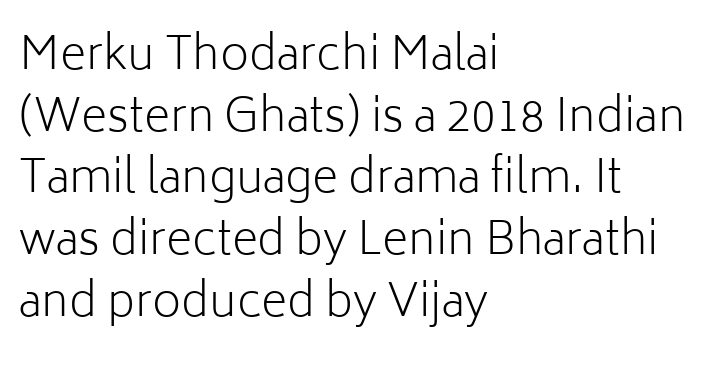
{"serif": "no", "italic": "no", "bold": "no", "weight": "light", "width": "normal", "stroke_contrast": "low", "x_height": "medium", "monospaced": "no", "underline": "no", "align": "left", "line_spacing": "normal", "line_spacing_ratio": 1.37, "letter_spacing": "normal", "letter_spacing_em": 0.0, "glyph_px": 45}
